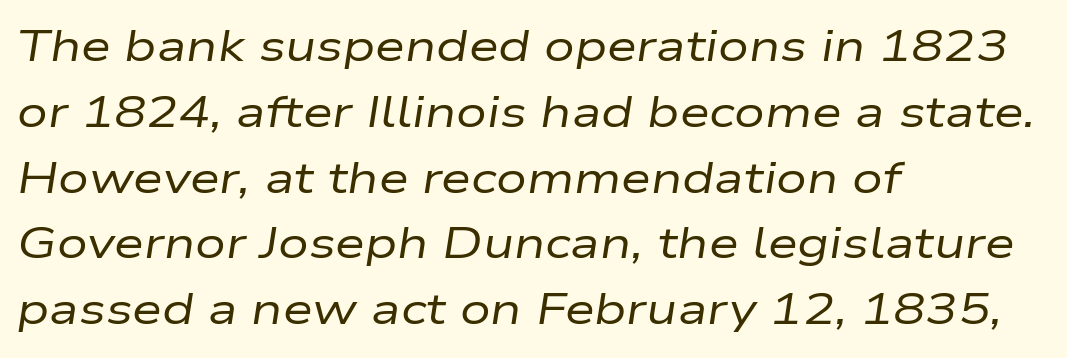
Q: Is the text bold? A: No.
Q: Is the text italic (slanted)? A: Yes, it leans right by about 9 degrees.
Q: Is the text underlined? A: No.
Q: How is the paragraph aligned? A: Left-aligned.
Q: Is the spacing between letters normal or unusually wide? A: Normal.
Q: Is the spacing between lines tight, normal or loose? A: Normal.
Q: Width (condensed, normal, or wide)? A: Wide.
Q: Stroke contrast? A: Low.
Q: x-height? A: Medium.
Q: Monospaced? A: No.
